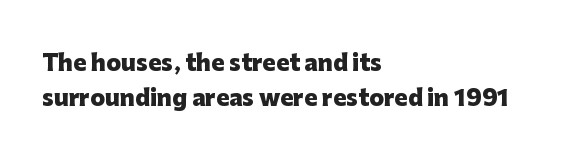
The image shows 22 px bold type, upright; set left-aligned, normal line spacing (1.61x), normal letter spacing, not underlined.
